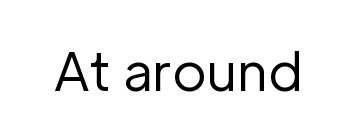
{"serif": "no", "italic": "no", "bold": "no", "weight": "regular", "width": "normal", "stroke_contrast": "low", "x_height": "medium", "monospaced": "no", "underline": "no", "letter_spacing": "normal", "letter_spacing_em": 0.0, "glyph_px": 52}
